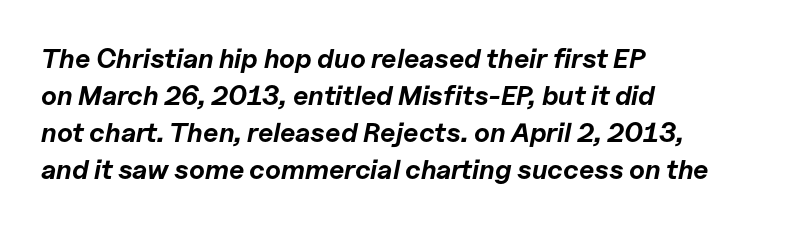
Q: Is the text bold? A: Yes.
Q: Is the text italic (slanted)? A: Yes, it leans right by about 11 degrees.
Q: Is the text underlined? A: No.
Q: How is the paragraph aligned? A: Left-aligned.
Q: Is the spacing between letters normal or unusually wide? A: Normal.
Q: Is the spacing between lines tight, normal or loose? A: Normal.
